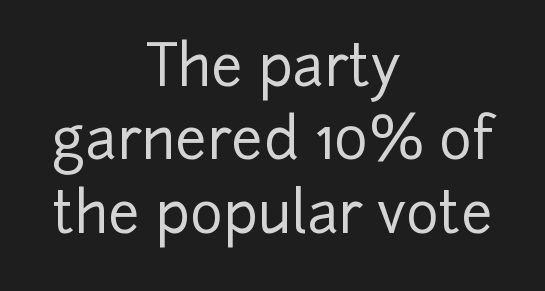
Q: Is the text italic (slanted)? A: No, it is upright.
Q: Is the typeface a serif or a sans-serif typeface? A: Sans-serif.
Q: Is the text underlined? A: No.
Q: How is the paragraph aligned? A: Centered.
Q: Is the spacing between letters normal or unusually wide? A: Normal.
Q: Is the spacing between lines tight, normal or loose? A: Normal.
Q: Width (condensed, normal, or wide)? A: Normal.
Q: Stroke contrast? A: Low.
Q: x-height? A: Medium.
Q: Monospaced? A: No.
